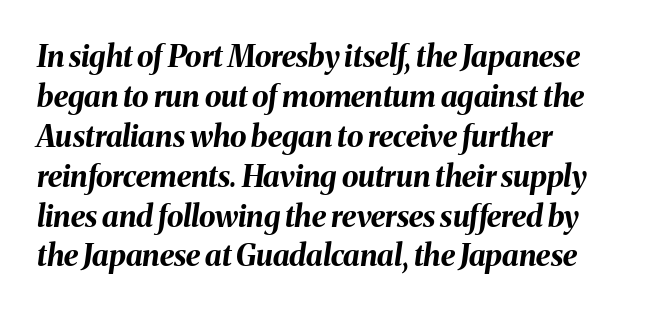
{"italic": "yes", "lean": "right", "slant_degrees": 8, "bold": "yes", "weight": "bold", "width": "normal", "stroke_contrast": "medium", "x_height": "medium", "monospaced": "no", "underline": "no", "align": "left", "line_spacing": "normal", "line_spacing_ratio": 1.33, "letter_spacing": "normal", "letter_spacing_em": 0.0, "glyph_px": 30}
